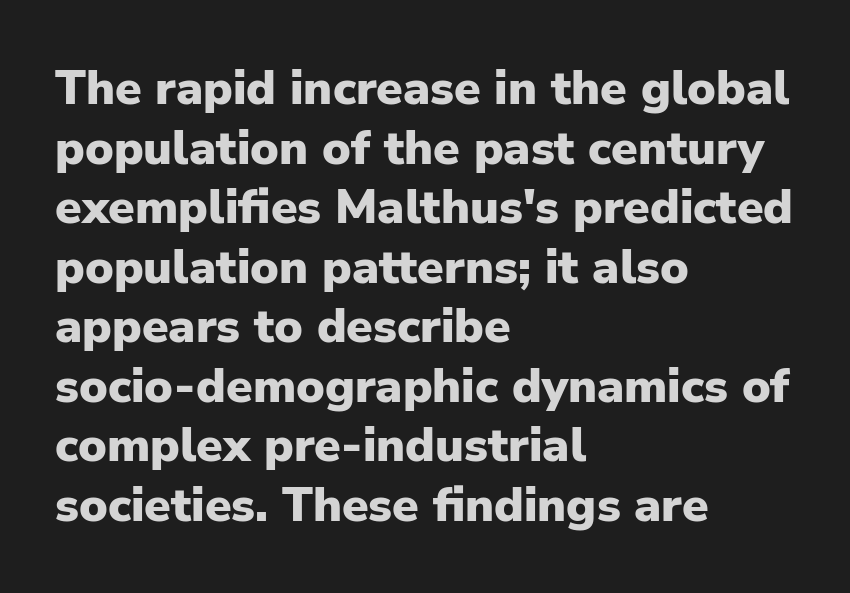
Q: Is the text bold? A: Yes.
Q: Is the text italic (slanted)? A: No, it is upright.
Q: Is the typeface a serif or a sans-serif typeface? A: Sans-serif.
Q: Is the text underlined? A: No.
Q: How is the paragraph aligned? A: Left-aligned.
Q: Is the spacing between letters normal or unusually wide? A: Normal.
Q: Width (condensed, normal, or wide)? A: Normal.
Q: Stroke contrast? A: Low.
Q: x-height? A: Medium.
Q: Monospaced? A: No.
